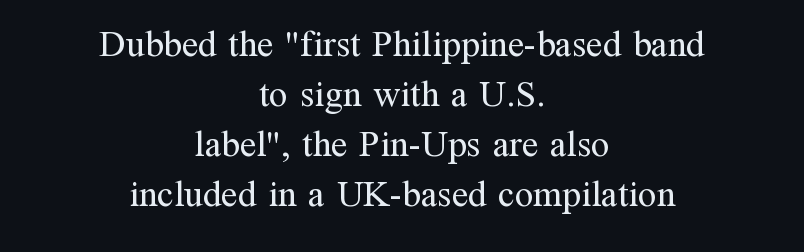
Q: Is the text bold? A: No.
Q: Is the text italic (slanted)? A: No, it is upright.
Q: Is the typeface a serif or a sans-serif typeface? A: Serif.
Q: Is the text underlined? A: No.
Q: How is the paragraph aligned? A: Centered.
Q: Is the spacing between letters normal or unusually wide? A: Normal.
Q: Is the spacing between lines tight, normal or loose? A: Normal.
Q: Width (condensed, normal, or wide)? A: Normal.
Q: Stroke contrast? A: Medium.
Q: x-height? A: Medium.
Q: Monospaced? A: No.
